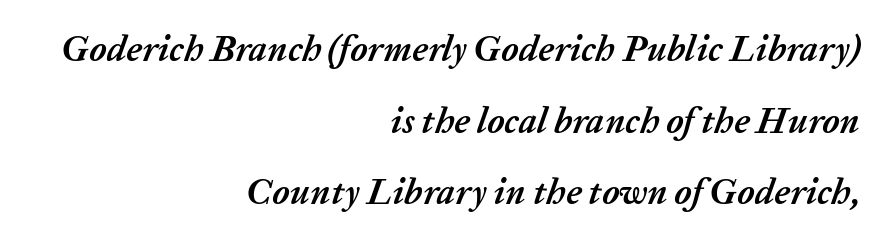
{"italic": "yes", "lean": "right", "slant_degrees": 20, "bold": "yes", "weight": "semibold", "width": "normal", "stroke_contrast": "low", "x_height": "medium", "monospaced": "no", "underline": "no", "align": "right", "line_spacing": "loose", "line_spacing_ratio": 1.99, "letter_spacing": "normal", "letter_spacing_em": 0.0, "glyph_px": 36}
